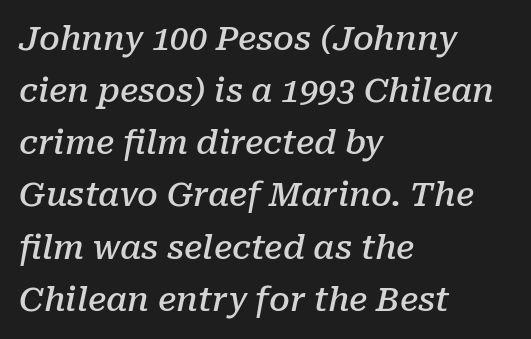
The image shows 33 px semibold serif type, italic (leaning right); set left-aligned, normal line spacing (1.58x), normal letter spacing, not underlined; low stroke contrast and a medium x-height.
